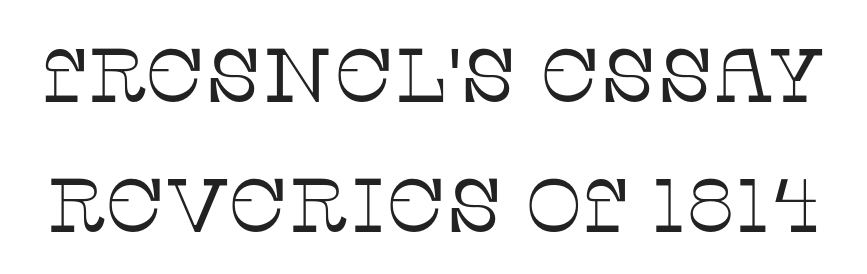
{"serif": "yes", "italic": "no", "bold": "no", "weight": "thin", "width": "normal", "stroke_contrast": "low", "x_height": "large", "monospaced": "no", "underline": "no", "line_spacing_ratio": 1.71, "letter_spacing": "normal", "letter_spacing_em": 0.0, "glyph_px": 76}
